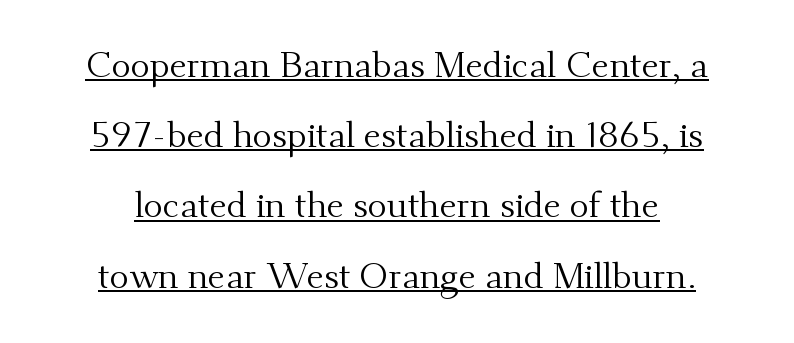
Q: Is the text bold? A: No.
Q: Is the text italic (slanted)? A: No, it is upright.
Q: Is the typeface a serif or a sans-serif typeface? A: Serif.
Q: Is the text underlined? A: Yes.
Q: How is the paragraph aligned? A: Centered.
Q: Is the spacing between letters normal or unusually wide? A: Normal.
Q: Is the spacing between lines tight, normal or loose? A: Loose.
Q: Width (condensed, normal, or wide)? A: Normal.
Q: Stroke contrast? A: Medium.
Q: x-height? A: Small.
Q: Monospaced? A: No.
